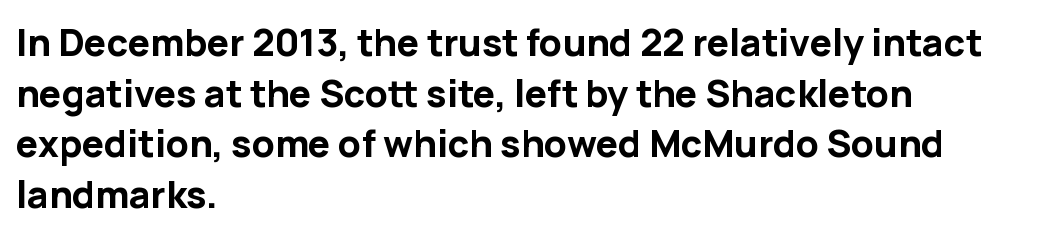
This sample has the flowing, uneven cadence of proportional lettering. A typesetter would label this face a sans. Upright lettering throughout. I'd describe the lettering as bold — thick and assertive.
